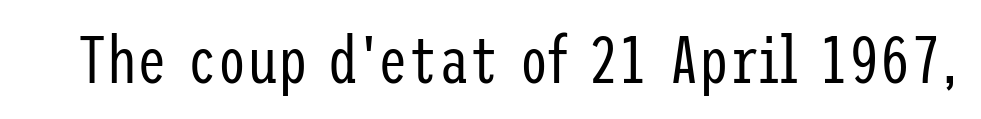
The image shows 67 px regular-weight, condensed sans-serif type, upright; set normal letter spacing, not underlined; low stroke contrast and a medium x-height.
